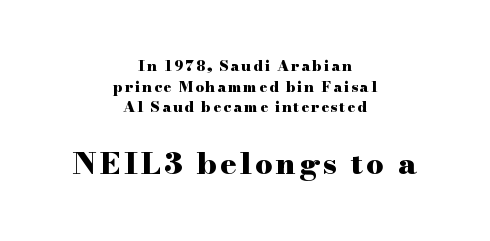
The image shows 30 px heavy, wide serif type, upright; set centered, normal line spacing (1.38x), not underlined; the second (bottom) block is 2.0x larger; high stroke contrast and a small x-height.
